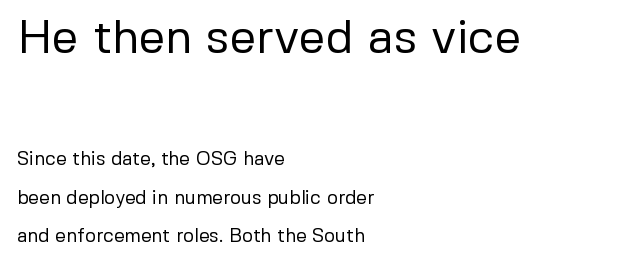
Q: Is the text bold? A: No.
Q: Is the text italic (slanted)? A: No, it is upright.
Q: Is the typeface a serif or a sans-serif typeface? A: Sans-serif.
Q: Is the text underlined? A: No.
Q: How is the paragraph aligned? A: Left-aligned.
Q: Is the spacing between letters normal or unusually wide? A: Normal.
Q: Is the spacing between lines tight, normal or loose? A: Loose.
Q: Which block of text is set in a larger size, the first (top) or the second (bottom)? A: The first (top) one.
Q: Width (condensed, normal, or wide)? A: Normal.
Q: Stroke contrast? A: Low.
Q: x-height? A: Medium.
Q: Monospaced? A: No.
